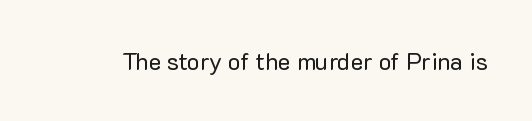
Only glyphs here, with clear space below each row. Notice how the stems are strictly vertical — no italics here. Between one letter and the next there's only the usual sliver of space. Is this a heavy cut? Hardly; it is regular or lighter.
